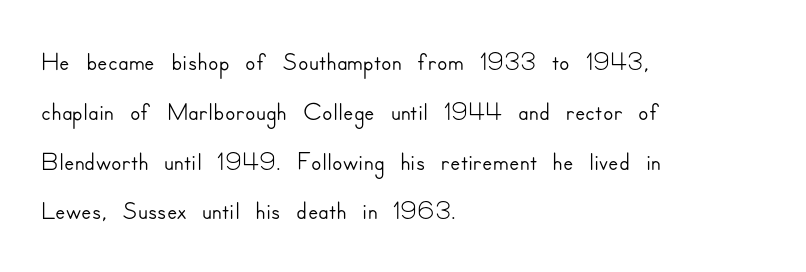
Q: Is the text italic (slanted)? A: No, it is upright.
Q: Is the typeface a serif or a sans-serif typeface? A: Sans-serif.
Q: Is the text underlined? A: No.
Q: How is the paragraph aligned? A: Left-aligned.
Q: Is the spacing between letters normal or unusually wide? A: Normal.
Q: Is the spacing between lines tight, normal or loose? A: Normal.
Q: Width (condensed, normal, or wide)? A: Normal.
Q: Stroke contrast? A: Low.
Q: x-height? A: Small.
Q: Monospaced? A: No.
